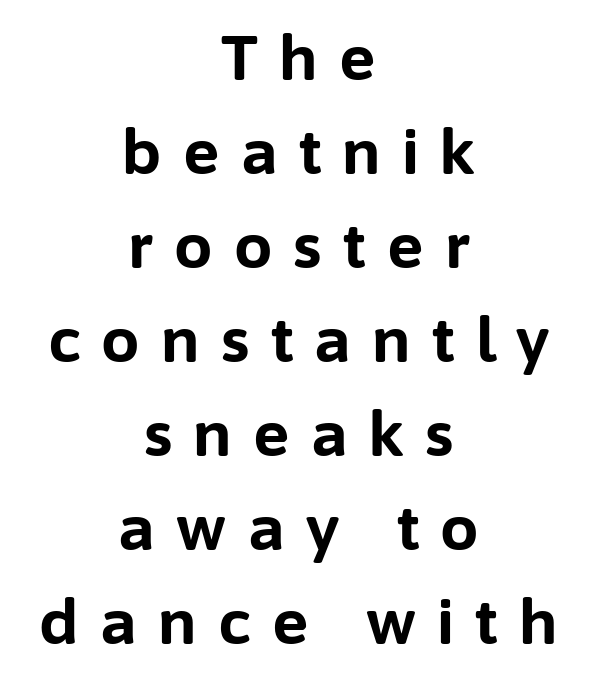
Posture: upright roman. Students, observe: this is what conventionally led text looks like. As a designer I'd log this as weight 700, bold. The typesetter chose a symmetrical, centered arrangement here. The glyphs are unaccompanied by any horizontal stroke below them.
